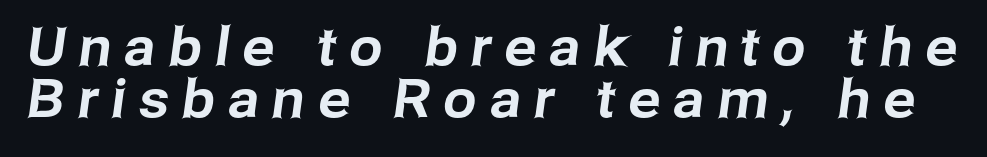
The image shows 53 px sans-serif type; set tight line spacing (0.99x), unusually wide letter spacing (+0.25 em), not underlined; low stroke contrast and a medium x-height.
